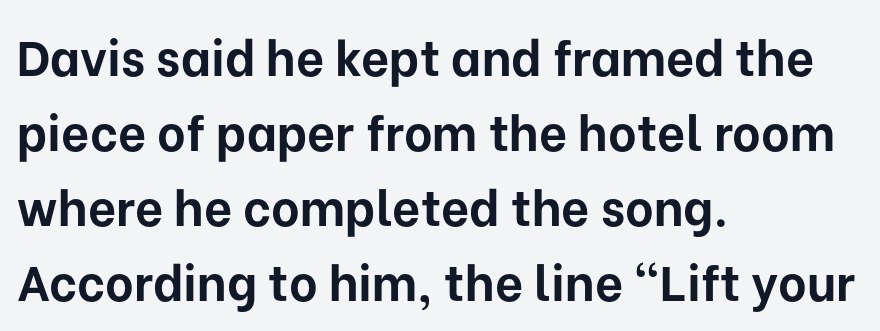
Typeset ragged right — the left edge is the straight one. The rows are spaced the way most documents space them. Only glyphs here, with clear space below each row. The passage shown is typeset with a sans-serif family. This sample uses an upright cut, with every glyph sitting square on the baseline. Think of a printed novel: that variable character pitch is what you see here.
